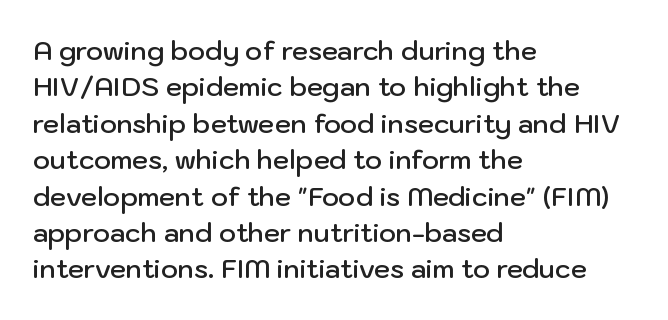
Q: Is the text bold? A: Semi-bold.
Q: Is the text italic (slanted)? A: No, it is upright.
Q: Is the text underlined? A: No.
Q: How is the paragraph aligned? A: Left-aligned.
Q: Is the spacing between letters normal or unusually wide? A: Normal.
Q: Is the spacing between lines tight, normal or loose? A: Normal.
